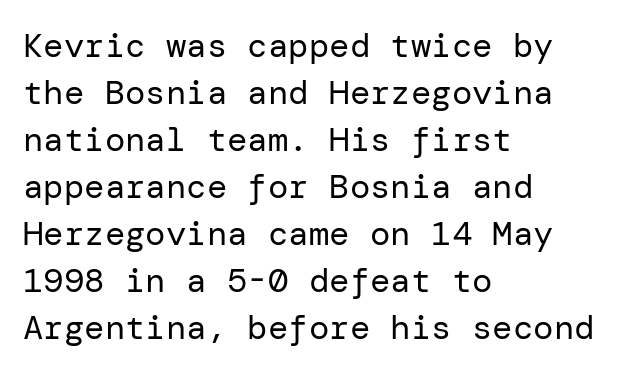
Beneath every word, the page is bare. Glyph-to-glyph distance matches everyday printed text. The block of text has a typical density, with ordinary space between rows. All the whitespace from short lines collects on the right.
